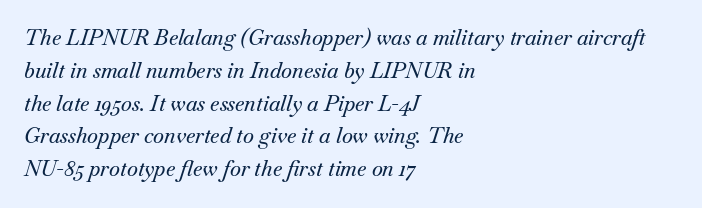
Q: Is the text italic (slanted)? A: Yes, it leans right by about 18 degrees.
Q: Is the text underlined? A: No.
Q: How is the paragraph aligned? A: Left-aligned.
Q: Is the spacing between letters normal or unusually wide? A: Normal.
Q: Is the spacing between lines tight, normal or loose? A: Normal.
